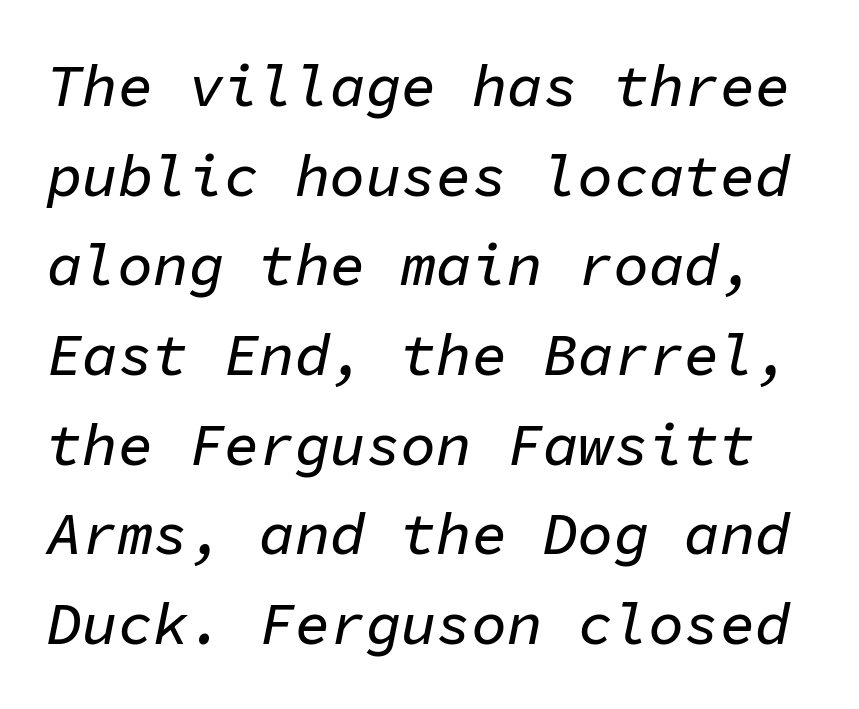
The typography opts for an oblique posture over an upright one. The space between consecutive lines is moderate. The passage shown is not underscored anywhere. Note the uniform advance width — an 'i' takes as much space as an 'm'. The rendering keeps characters at their native spacing.
